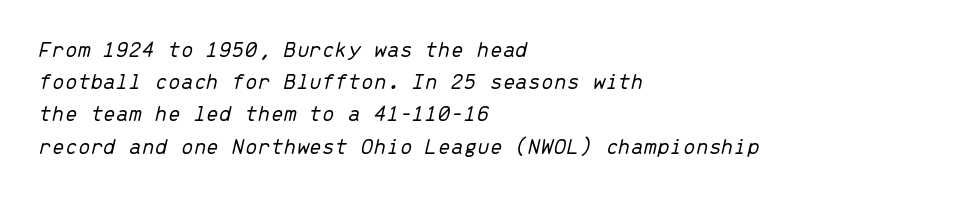
Q: Is the text bold? A: No.
Q: Is the text italic (slanted)? A: Yes, it leans right by about 13 degrees.
Q: Is the text underlined? A: No.
Q: How is the paragraph aligned? A: Left-aligned.
Q: Is the spacing between letters normal or unusually wide? A: Normal.
Q: Is the spacing between lines tight, normal or loose? A: Normal.
